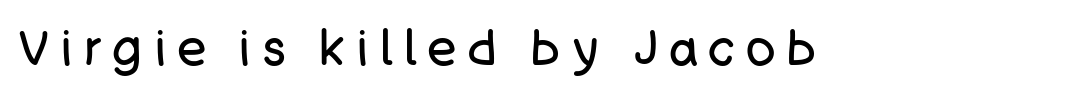
The image shows 49 px regular-weight sans-serif type, upright; set unusually wide letter spacing (+0.23 em), not underlined; low stroke contrast and a large x-height.
